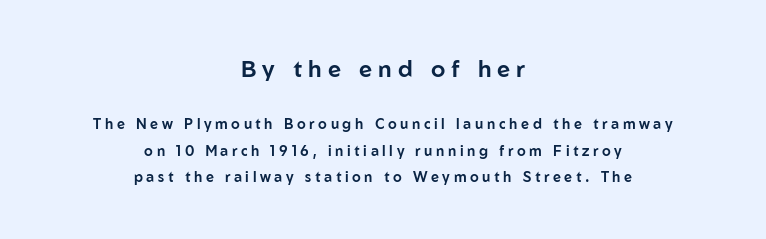
Q: Is the text italic (slanted)? A: No, it is upright.
Q: Is the text underlined? A: No.
Q: How is the paragraph aligned? A: Centered.
Q: Is the spacing between letters normal or unusually wide? A: Unusually wide.
Q: Which block of text is set in a larger size, the first (top) or the second (bottom)? A: The first (top) one.
